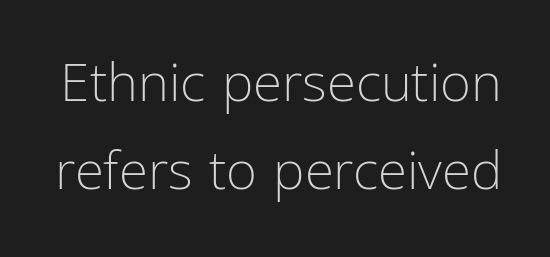
Is this a sans? Yes — the strokes have no serifs. The letterforms sit at book weight or below. The lettering holds an erect, upright posture throughout. Between one letter and the next there's only the usual sliver of space. Plain, unruled lines of type.
